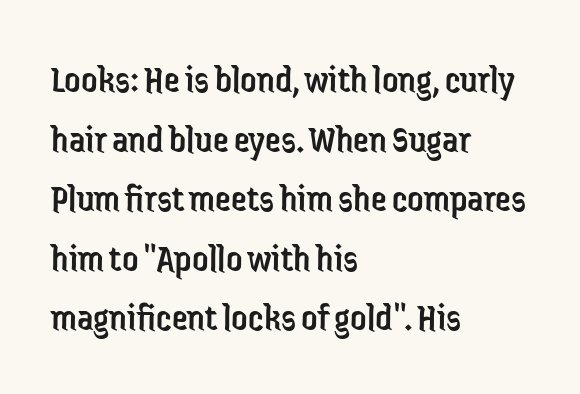
The image shows 40 px regular-weight, condensed sans-serif type, upright; set left-aligned, normal line spacing (1.49x), normal letter spacing, not underlined; low stroke contrast and a medium x-height.
